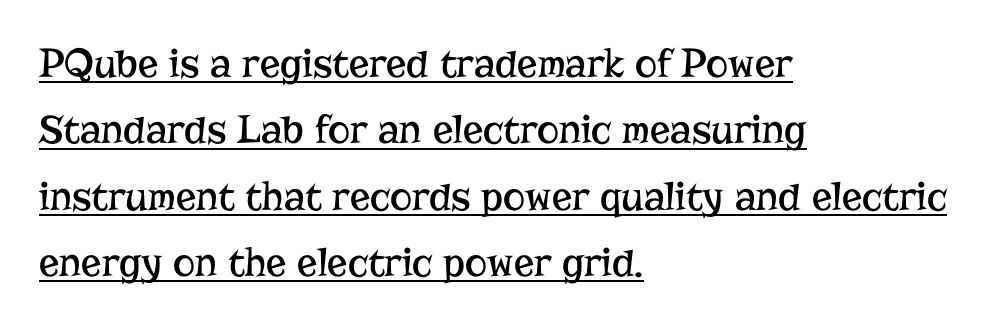
The type sits square on the baseline with zero lean. Underline: present. The gaps between neighbouring characters are ordinary and unremarkable. Line starts are locked; line ends wander. The rows are spaced the way most documents space them. The passage shown is typed in a proportional face where columns would drift.
